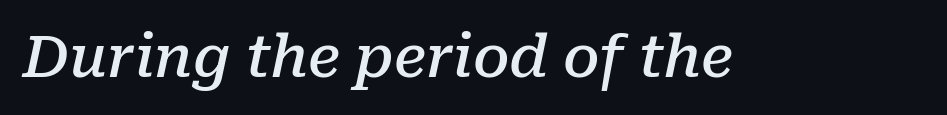
The image shows 58 px semibold serif type, italic (leaning right); set normal letter spacing, not underlined; low stroke contrast and a medium x-height.
